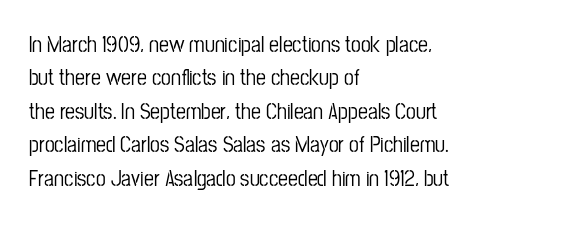
Regarding leading, the lines here are spaced in the standard way. The typography opts for an upright posture over an oblique one. Caption: multi-line text, flush left, ragged right. Nothing unusual about the tracking: characters are spaced as the font intends.
